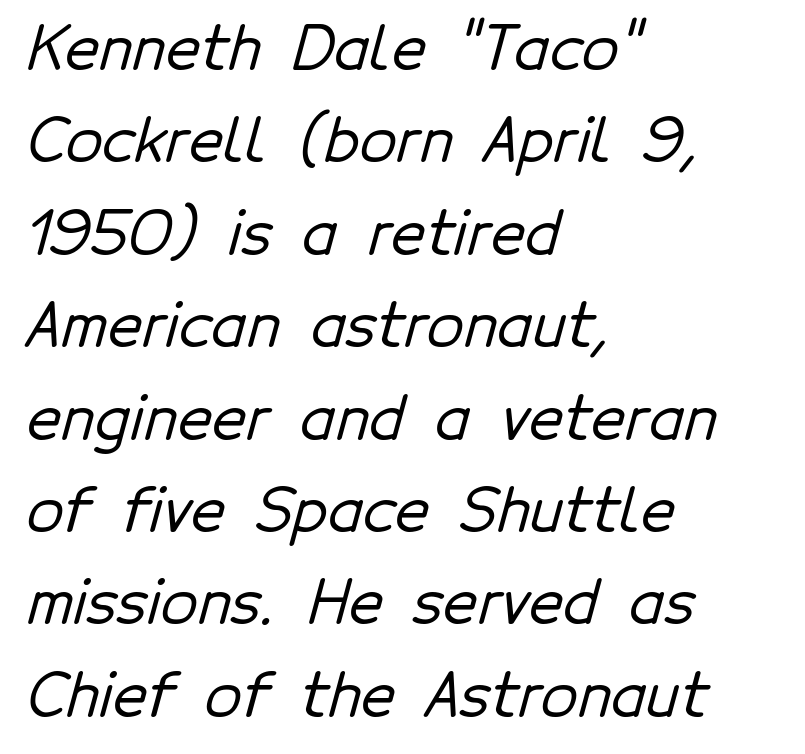
The ragged edge is on the right, which tells us the setting is flush left. The rendering uses natural spacing where letterforms have individual widths. The line texture is even and compact thanks to regular tracking. Each letter's strokes conclude bluntly, with no projecting serifs. The lines sit at an ordinary, default distance from one another. The space directly below the letters is spotless.
